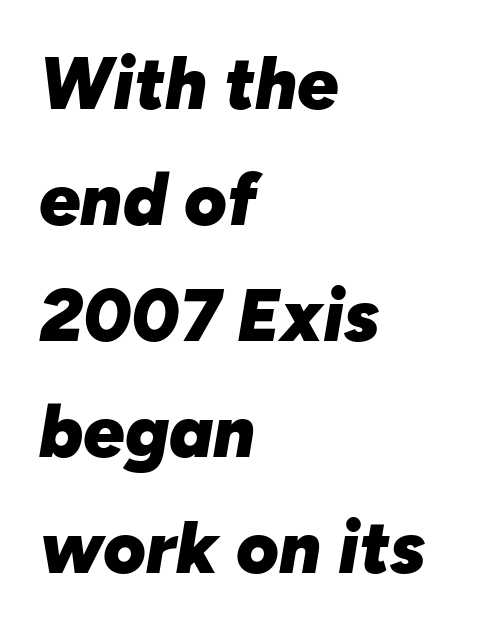
Q: Is the text bold? A: Yes.
Q: Is the text italic (slanted)? A: Yes, it leans right by about 10 degrees.
Q: Is the text underlined? A: No.
Q: How is the paragraph aligned? A: Left-aligned.
Q: Is the spacing between letters normal or unusually wide? A: Normal.
Q: Is the spacing between lines tight, normal or loose? A: Normal.
Q: Width (condensed, normal, or wide)? A: Normal.
Q: Stroke contrast? A: Low.
Q: x-height? A: Medium.
Q: Monospaced? A: No.
